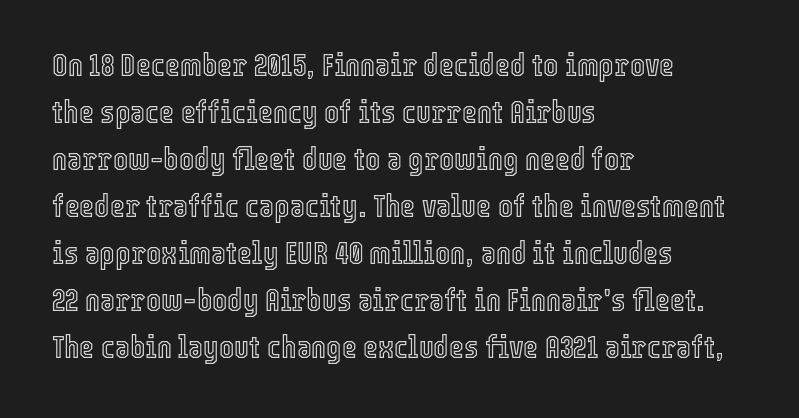
Interline gaps are of average width in this sample. Nope, not italic — everything's standing straight. These lines keep a tight, regular rhythm from letter to letter. Does the copy run flush right? No — it runs flush left. Descenders hang freely into open space.
